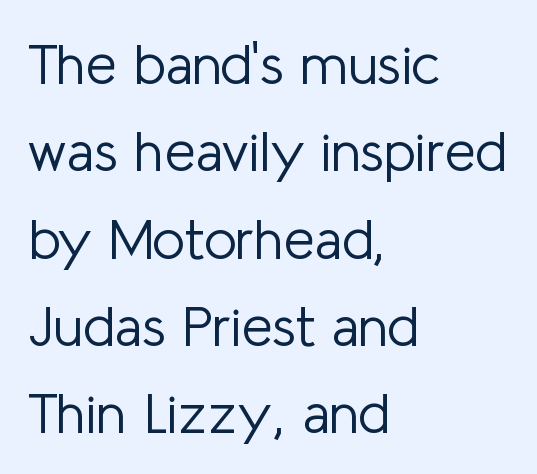
Q: Is the text bold? A: No.
Q: Is the text italic (slanted)? A: No, it is upright.
Q: Is the typeface a serif or a sans-serif typeface? A: Sans-serif.
Q: Is the text underlined? A: No.
Q: How is the paragraph aligned? A: Left-aligned.
Q: Is the spacing between letters normal or unusually wide? A: Normal.
Q: Is the spacing between lines tight, normal or loose? A: Normal.
Q: Width (condensed, normal, or wide)? A: Normal.
Q: Stroke contrast? A: Low.
Q: x-height? A: Medium.
Q: Monospaced? A: No.
